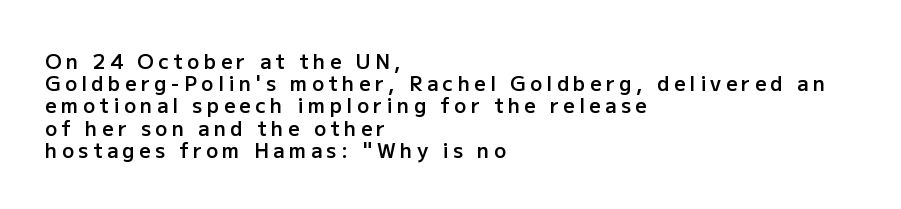
{"italic": "no", "bold": "semi", "underline": "no", "align": "left", "line_spacing": "tight", "line_spacing_ratio": 1.11, "letter_spacing": "wide", "letter_spacing_em": 0.22, "glyph_px": 20}
